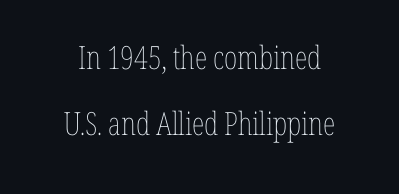
{"italic": "no", "bold": "no", "weight": "thin", "width": "condensed", "stroke_contrast": "low", "x_height": "medium", "monospaced": "no", "underline": "no", "align": "center", "line_spacing": "loose", "line_spacing_ratio": 2.05, "letter_spacing": "normal", "letter_spacing_em": 0.0, "glyph_px": 32}
